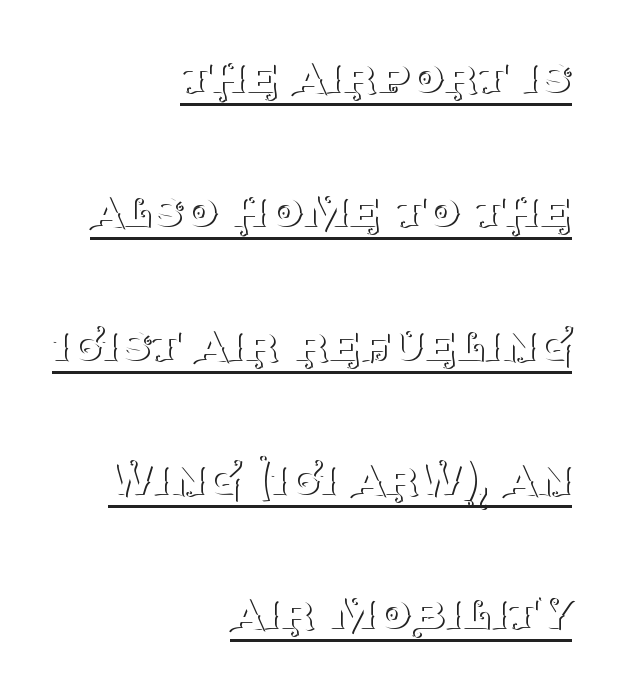
Nope, not italic — everything's standing straight. Looks like regular typesetting: each glyph gets only the width it needs. The passage is arranged like a letterhead date or caption credit — flush right. The rendered words wear a rule along their underside. Classification — serif. This is not heavy type; no bold has been used.
